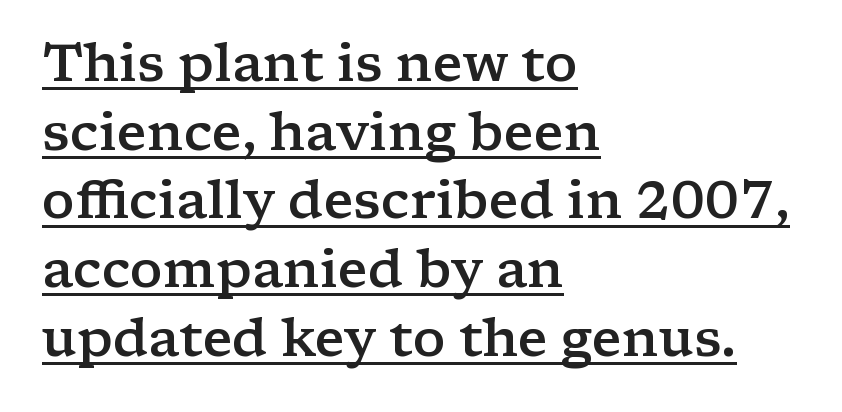
Set as a demibold, roughly 600 on the weight scale. Which margin do the lines hug? The left one — the right edge is uneven. A normal amount of white space separates one row of letters from the next. Descenders here cross a horizontal rule under the line.
